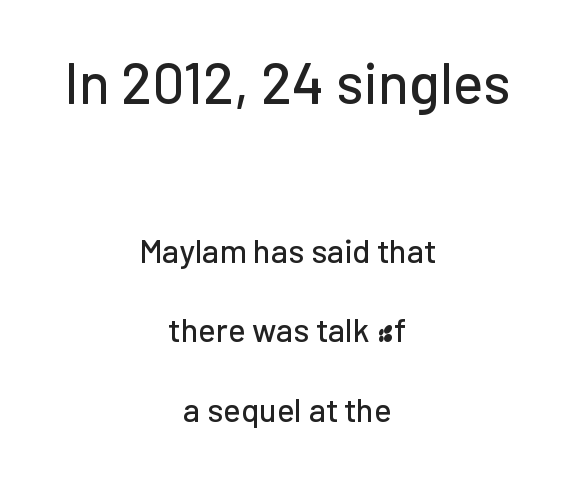
The image shows 57 px sans-serif type, upright; set centered, loose line spacing (2.41x), normal letter spacing, not underlined; the first (top) block is 1.73x larger; low stroke contrast and a medium x-height.
